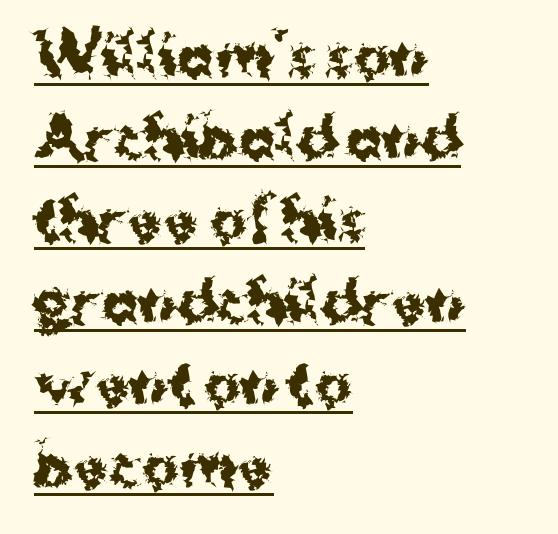
Q: Is the text bold? A: Yes.
Q: Is the text italic (slanted)? A: No, it is upright.
Q: Is the typeface a serif or a sans-serif typeface? A: Sans-serif.
Q: Is the text underlined? A: Yes.
Q: How is the paragraph aligned? A: Left-aligned.
Q: Is the spacing between letters normal or unusually wide? A: Normal.
Q: Is the spacing between lines tight, normal or loose? A: Normal.
Q: Width (condensed, normal, or wide)? A: Normal.
Q: Stroke contrast? A: Medium.
Q: x-height? A: Medium.
Q: Monospaced? A: No.
